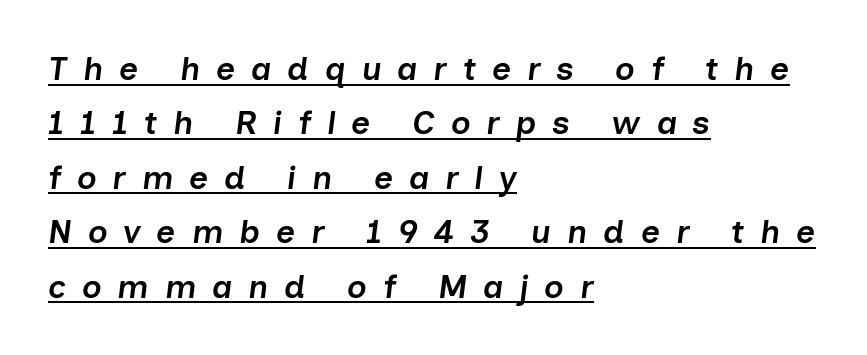
Q: Is the text bold? A: Semi-bold.
Q: Is the text italic (slanted)? A: Yes, it leans right by about 7 degrees.
Q: Is the text underlined? A: Yes.
Q: How is the paragraph aligned? A: Left-aligned.
Q: Is the spacing between letters normal or unusually wide? A: Unusually wide.
Q: Is the spacing between lines tight, normal or loose? A: Normal.
Q: Width (condensed, normal, or wide)? A: Normal.
Q: Stroke contrast? A: Low.
Q: x-height? A: Medium.
Q: Monospaced? A: No.
